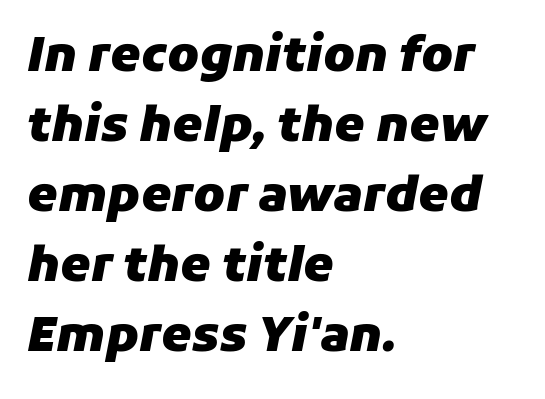
Between one letter and the next there's only the usual sliver of space. Do the characters align in a grid? No, the font is proportional. Successive baselines arrive at the customary interval. Its strokes are broad and dark, the hallmark of bold type. In CSS terms this would be text-align: left. Descender tails drop into unmarked territory.
